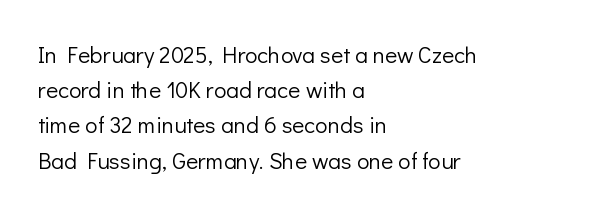
Q: Is the text bold? A: No.
Q: Is the text italic (slanted)? A: No, it is upright.
Q: Is the text underlined? A: No.
Q: How is the paragraph aligned? A: Left-aligned.
Q: Is the spacing between letters normal or unusually wide? A: Normal.
Q: Is the spacing between lines tight, normal or loose? A: Normal.
